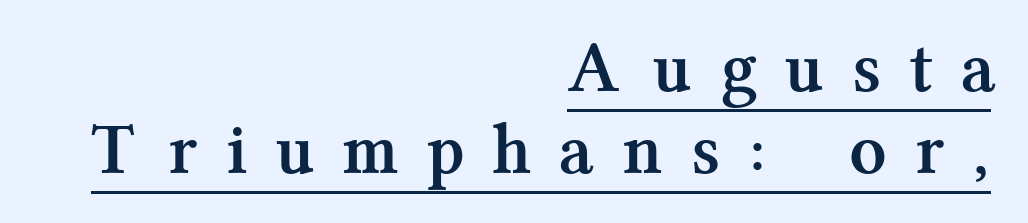
{"serif": "yes", "italic": "no", "bold": "yes", "weight": "semibold", "width": "normal", "stroke_contrast": "medium", "x_height": "medium", "monospaced": "no", "underline": "yes", "align": "right", "line_spacing": "tight", "line_spacing_ratio": 1.13, "letter_spacing": "wide", "letter_spacing_em": 0.46, "glyph_px": 73}
